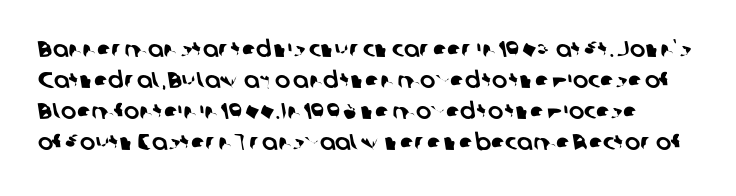
Compared with typical body copy, the letter spacing here is the same. The passage shown stacks its lines at a standard gap. Underlining? Definitely not there.
